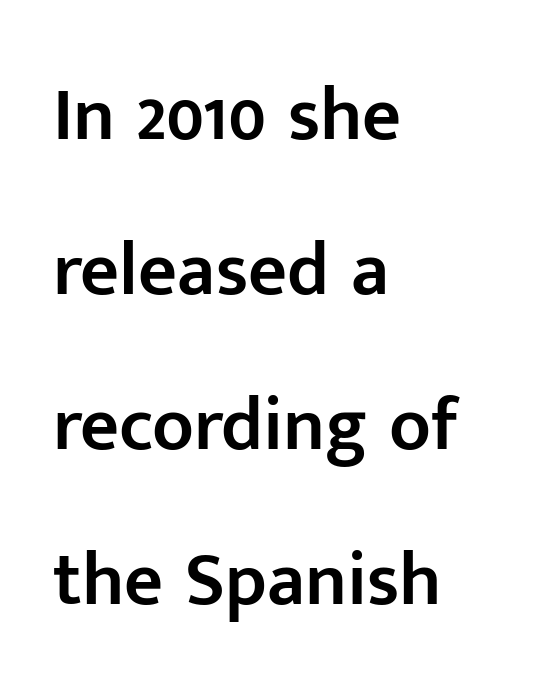
The image shows 76 px semibold sans-serif type, upright; set left-aligned, loose line spacing (2.04x), normal letter spacing, not underlined; low stroke contrast and a medium x-height.
